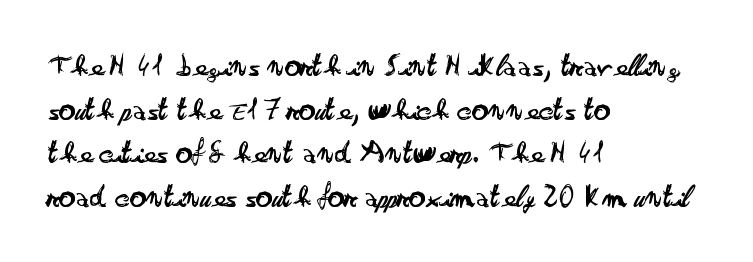
{"serif": "no", "italic": "no", "bold": "no", "weight": "regular", "width": "wide", "stroke_contrast": "low", "x_height": "small", "monospaced": "no", "underline": "no", "align": "left", "line_spacing": "normal", "line_spacing_ratio": 1.32, "letter_spacing": "normal", "letter_spacing_em": 0.0, "glyph_px": 33}
